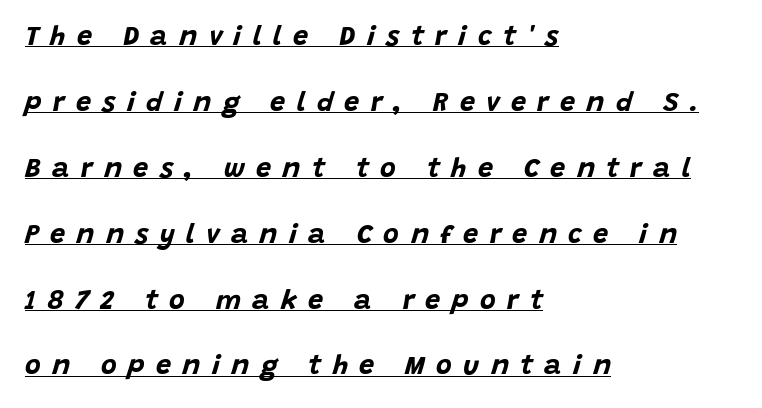
Glance below the letters and you will spot a drawn line. Loose tracking; the words dissolve into strings of separated letters. Compared with a centered layout, this one pins lines to the left instead. The passage shown stacks its lines with a broad gap. Looking at the ascenders, they clearly lean.
